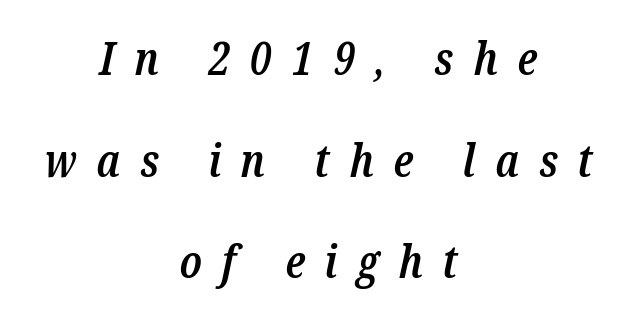
The face used here is proportionally spaced, like ordinary book or web type. Does the lettering tilt? It does — this is italic. Caption: semibold face, moderately heavy strokes. Tracking here is generous; glyphs stand well apart from one another. Students, observe: this is what heavily led, spacious text looks like. Underlining? Definitely not there.
